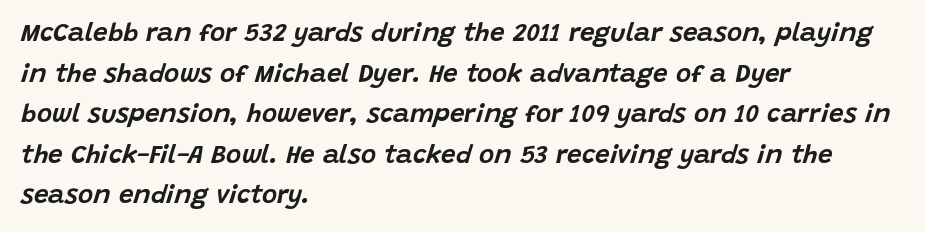
Q: Is the text italic (slanted)? A: Yes, it leans right by about 15 degrees.
Q: Is the text underlined? A: No.
Q: How is the paragraph aligned? A: Left-aligned.
Q: Is the spacing between letters normal or unusually wide? A: Normal.
Q: Is the spacing between lines tight, normal or loose? A: Normal.
